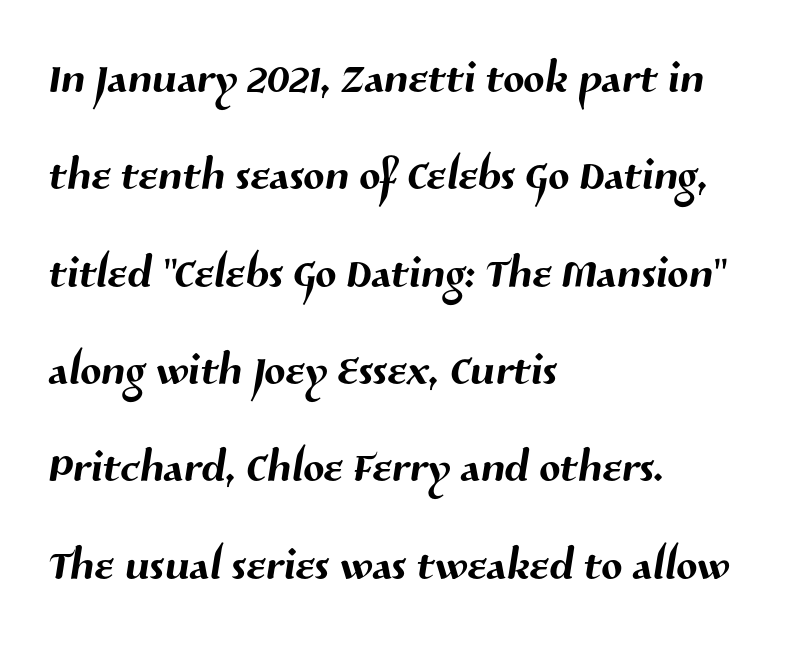
Q: Is the typeface a serif or a sans-serif typeface? A: Sans-serif.
Q: Is the text underlined? A: No.
Q: How is the paragraph aligned? A: Left-aligned.
Q: Is the spacing between letters normal or unusually wide? A: Normal.
Q: Is the spacing between lines tight, normal or loose? A: Normal.
Q: Width (condensed, normal, or wide)? A: Normal.
Q: Stroke contrast? A: Medium.
Q: x-height? A: Medium.
Q: Monospaced? A: No.
